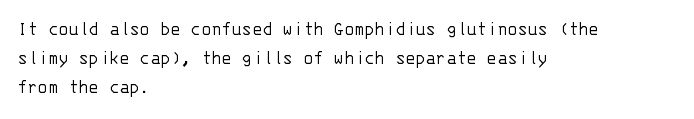
Tracking here is standard; glyphs follow each other at the usual distance. Heft: none added — not bold. These lines are set flush left with a ragged right edge. The letters stand straight up with perfectly vertical stems. Has an underline been added? It has not.
